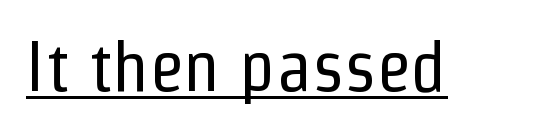
{"serif": "no", "italic": "no", "bold": "no", "weight": "regular", "width": "condensed", "stroke_contrast": "low", "x_height": "medium", "monospaced": "no", "underline": "yes", "letter_spacing": "normal", "letter_spacing_em": 0.0, "glyph_px": 72}
